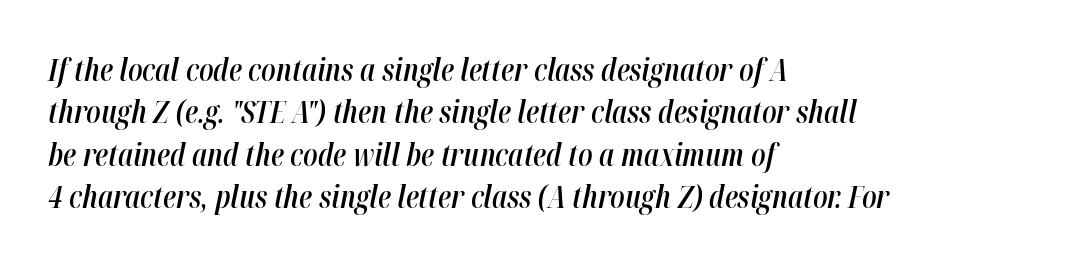
{"italic": "yes", "lean": "right", "slant_degrees": 12, "bold": "semi", "weight": "semibold", "width": "condensed", "stroke_contrast": "high", "x_height": "medium", "monospaced": "no", "underline": "no", "align": "left", "line_spacing": "normal", "line_spacing_ratio": 1.41, "letter_spacing": "normal", "letter_spacing_em": 0.0, "glyph_px": 30}
